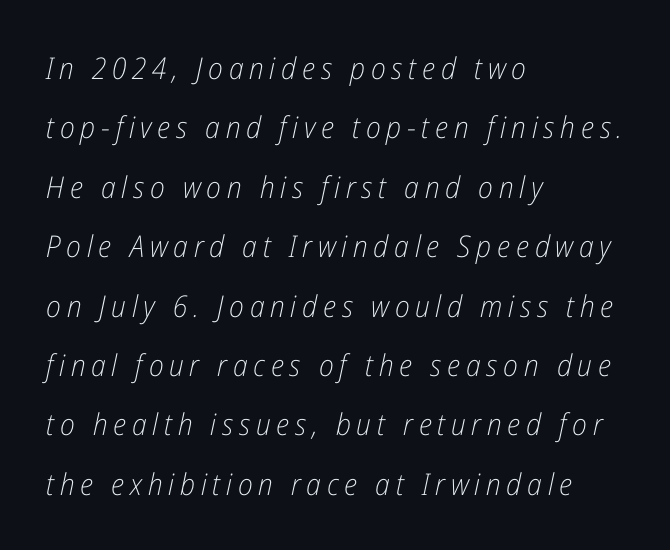
The image shows 30 px light, condensed type, italic (leaning right); set left-aligned, loose line spacing (1.98x), not underlined; low stroke contrast and a medium x-height.
